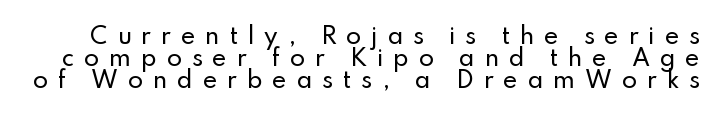
The image shows 22 px text type, upright; set tight line spacing (1.01x), unusually wide letter spacing (+0.44 em), not underlined.
